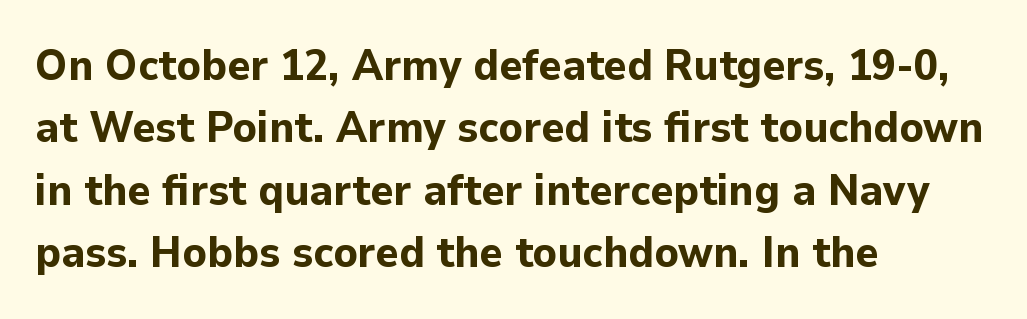
{"serif": "no", "italic": "no", "bold": "yes", "weight": "bold", "width": "normal", "stroke_contrast": "low", "x_height": "medium", "monospaced": "no", "underline": "no", "align": "left", "line_spacing": "normal", "line_spacing_ratio": 1.42, "letter_spacing": "normal", "letter_spacing_em": 0.0, "glyph_px": 44}
